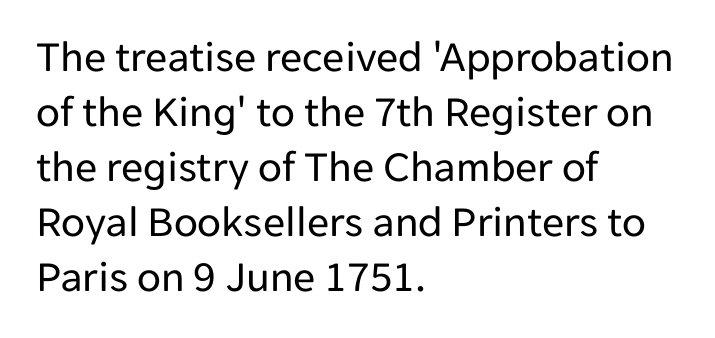
Q: Is the text bold? A: No.
Q: Is the text italic (slanted)? A: No, it is upright.
Q: Is the typeface a serif or a sans-serif typeface? A: Sans-serif.
Q: Is the text underlined? A: No.
Q: How is the paragraph aligned? A: Left-aligned.
Q: Is the spacing between letters normal or unusually wide? A: Normal.
Q: Is the spacing between lines tight, normal or loose? A: Normal.
Q: Width (condensed, normal, or wide)? A: Normal.
Q: Stroke contrast? A: Low.
Q: x-height? A: Medium.
Q: Monospaced? A: No.
